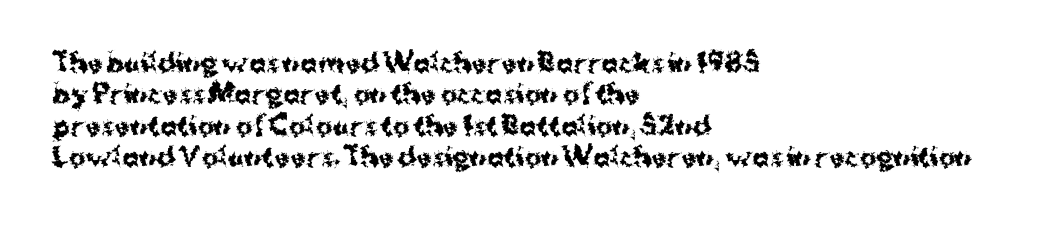
Q: Is the text bold? A: Yes.
Q: Is the text italic (slanted)? A: No, it is upright.
Q: Is the text underlined? A: No.
Q: How is the paragraph aligned? A: Left-aligned.
Q: Is the spacing between letters normal or unusually wide? A: Normal.
Q: Is the spacing between lines tight, normal or loose? A: Normal.
